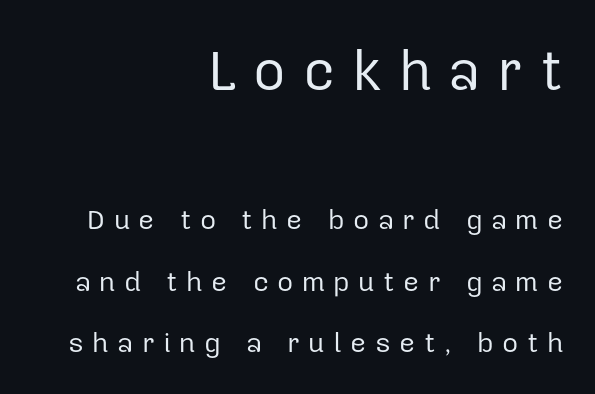
Check under the words: just untouched page. Heft: none added — not bold. The typography opts for an upright posture over an oblique one. Which of the two is more prominent by size? The first, at the top. This sample is right-justified, so line beginnings fall wherever the words allow.
